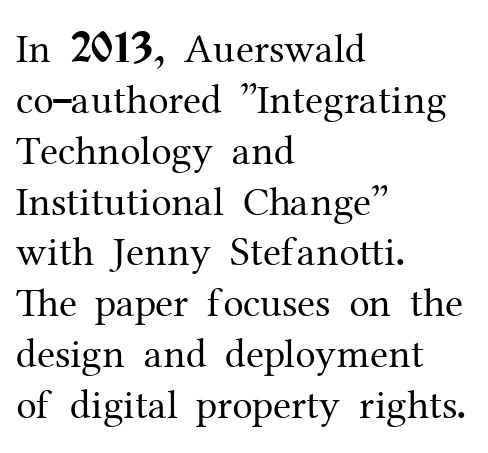
The image shows 41 px regular-weight serif type, upright; set left-aligned, line spacing 1.24x, normal letter spacing, not underlined; medium stroke contrast and a medium x-height.
